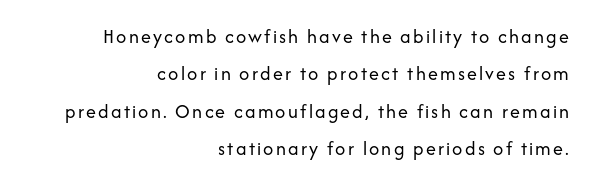
The typesetter chose a ragged-left arrangement here. A light-to-regular cut is what we see here. Nope, not italic — everything's standing straight. Bare-footed words on every line.
